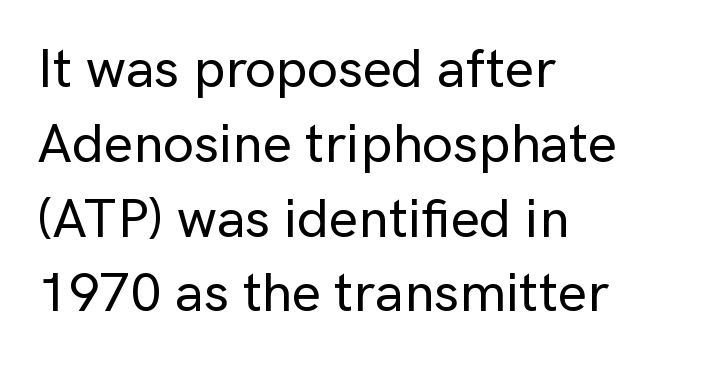
{"serif": "no", "italic": "no", "width": "normal", "stroke_contrast": "low", "x_height": "medium", "monospaced": "no", "underline": "no", "align": "left", "line_spacing": "normal", "line_spacing_ratio": 1.36, "letter_spacing": "normal", "letter_spacing_em": 0.0, "glyph_px": 55}
